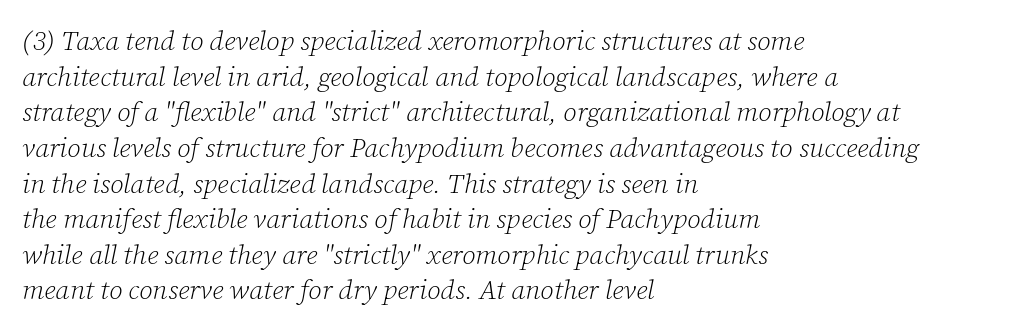
The image shows 27 px text type, italic (leaning right); set left-aligned, normal line spacing (1.32x), normal letter spacing, not underlined.
